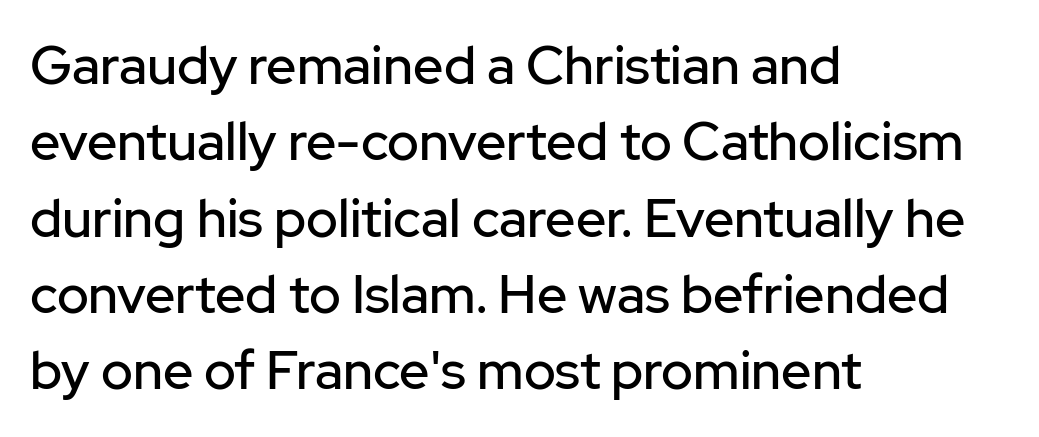
Does the leading feel generous? No, just average. Plain, unruled lines of type. The lettering holds an erect, upright posture throughout. A typesetter would call this proportional, since set widths differ per character. Each word holds together tightly as a unit, with standard inter-letter gaps.
